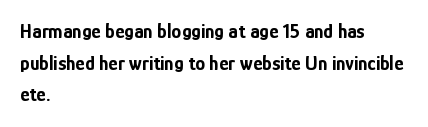
Q: Is the text bold? A: Yes.
Q: Is the text italic (slanted)? A: No, it is upright.
Q: Is the text underlined? A: No.
Q: How is the paragraph aligned? A: Left-aligned.
Q: Is the spacing between letters normal or unusually wide? A: Normal.
Q: Is the spacing between lines tight, normal or loose? A: Normal.
